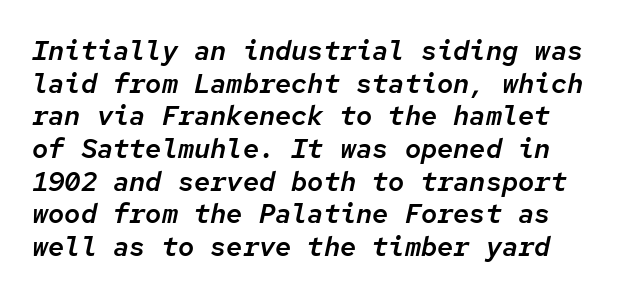
Characters are canted at an angle relative to the baseline's perpendicular. Beneath every word, the page is bare. The letterforms sit shoulder to shoulder at normal distance.
